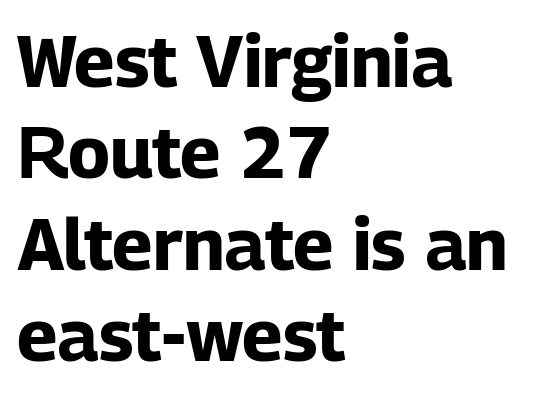
The image shows 72 px bold sans-serif type, upright; set left-aligned, normal line spacing (1.27x), normal letter spacing, not underlined; low stroke contrast and a medium x-height.
